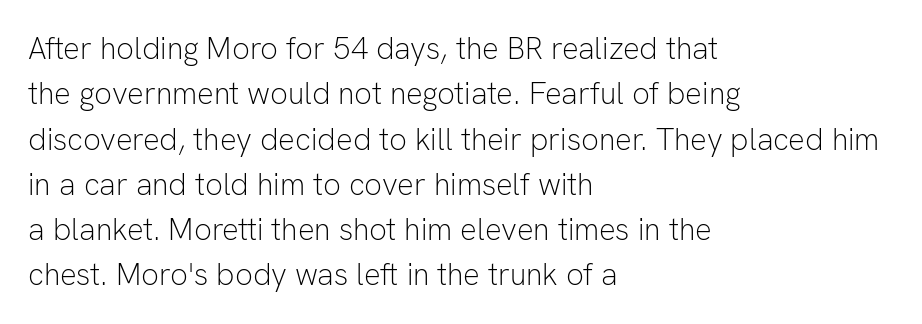
Vertical strokes here are truly vertical. Honestly, the row spacing looks completely unremarkable. What kind of face is this? One without serifs — a sans. The rendering uses natural spacing where letterforms have individual widths. A light-to-regular cut is what we see here.
